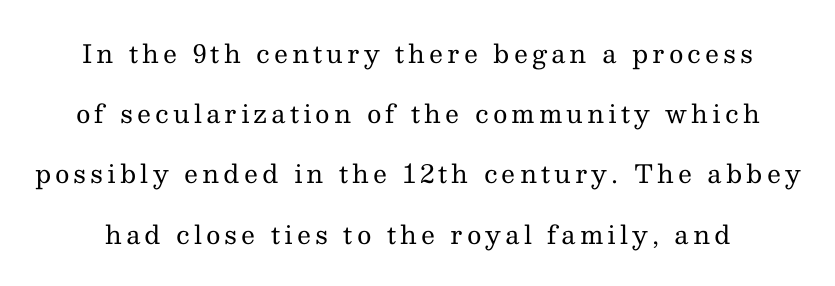
The image shows 25 px text type, upright; set loose line spacing (2.41x), not underlined.
